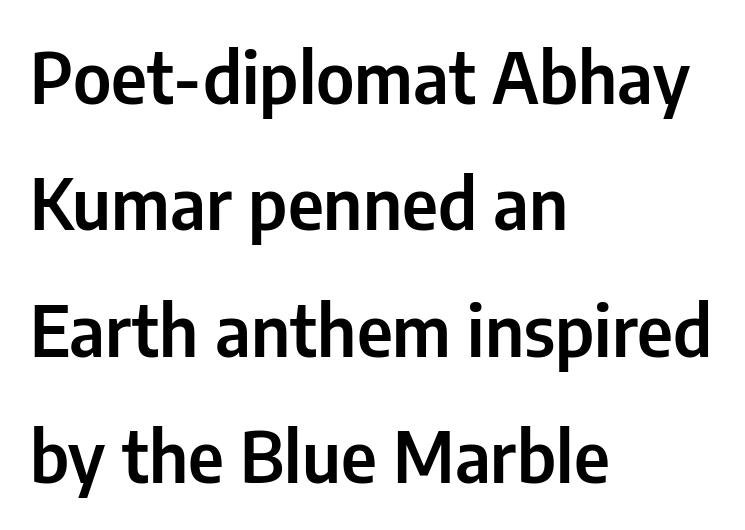
Quick note: underline off. Proportional: the letters do not fall into vertical columns. Ascenders rise straight up at ninety degrees. Compared with typical body copy, the letter spacing here is the same.
